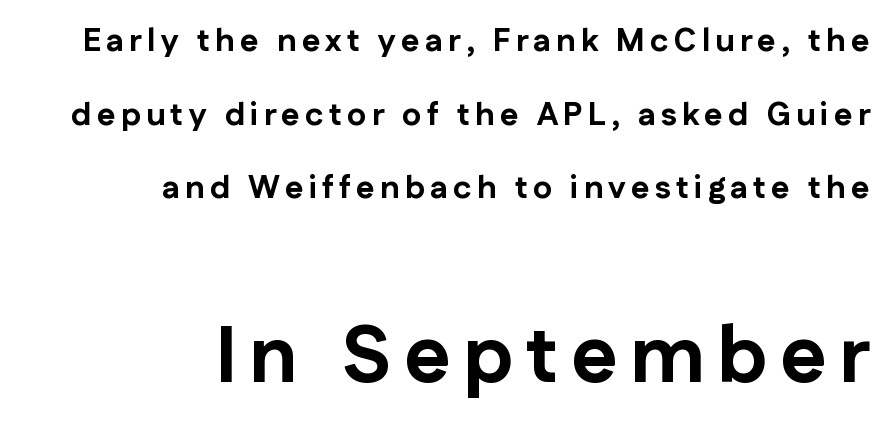
The image shows 79 px bold sans-serif type, upright; set right-aligned, loose line spacing (2.3x), not underlined; the second (bottom) block is 2.47x larger; low stroke contrast and a medium x-height.
